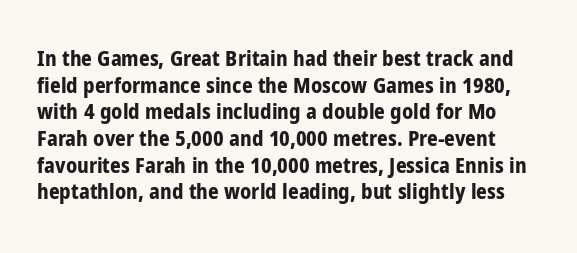
The image shows 21 px bold type, upright; set normal line spacing (1.27x), normal letter spacing, not underlined.
